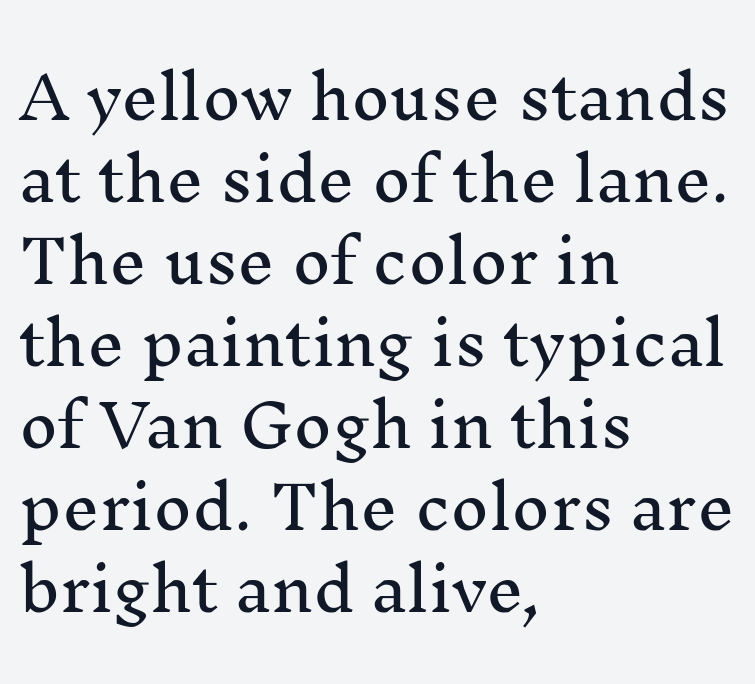
Quick note: underline off. Teacher's note: observe the even left margin — that is flush-left alignment. This is roman type, the default non-slanted kind. Line spacing here is normal. Does the type have serifs? Yes, each stem ends in a small foot.
